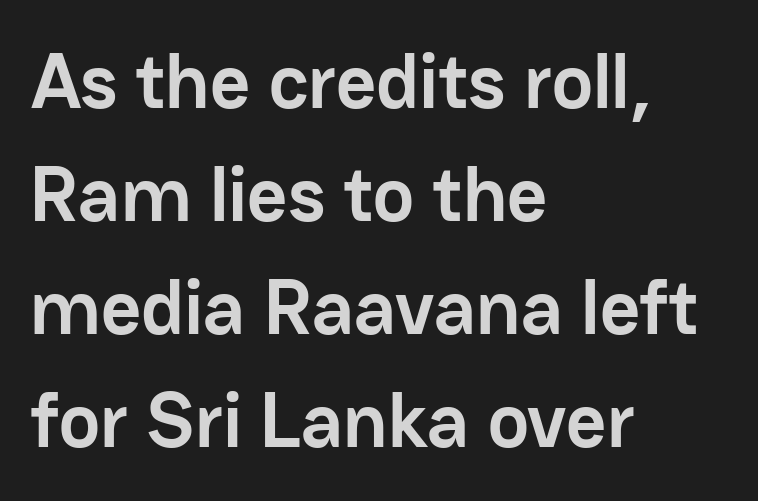
{"serif": "no", "italic": "no", "bold": "yes", "weight": "semibold", "width": "normal", "stroke_contrast": "low", "x_height": "medium", "monospaced": "no", "underline": "no", "align": "left", "line_spacing": "normal", "line_spacing_ratio": 1.45, "letter_spacing": "normal", "letter_spacing_em": 0.0, "glyph_px": 78}
